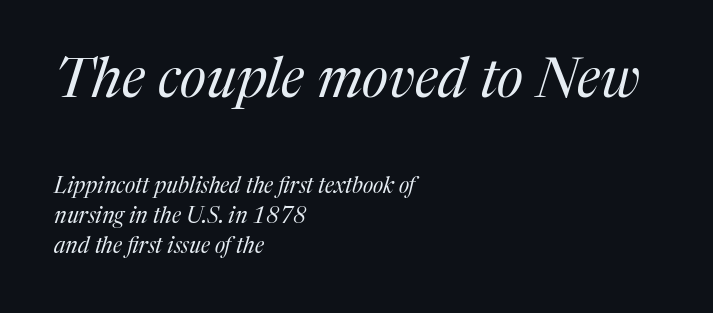
Q: Is the text bold? A: No.
Q: Is the text italic (slanted)? A: Yes, it leans right by about 17 degrees.
Q: Is the typeface a serif or a sans-serif typeface? A: Serif.
Q: Is the text underlined? A: No.
Q: How is the paragraph aligned? A: Left-aligned.
Q: Is the spacing between letters normal or unusually wide? A: Normal.
Q: Is the spacing between lines tight, normal or loose? A: Normal.
Q: Which block of text is set in a larger size, the first (top) or the second (bottom)? A: The first (top) one.
Q: Width (condensed, normal, or wide)? A: Normal.
Q: Stroke contrast? A: Medium.
Q: x-height? A: Medium.
Q: Monospaced? A: No.
